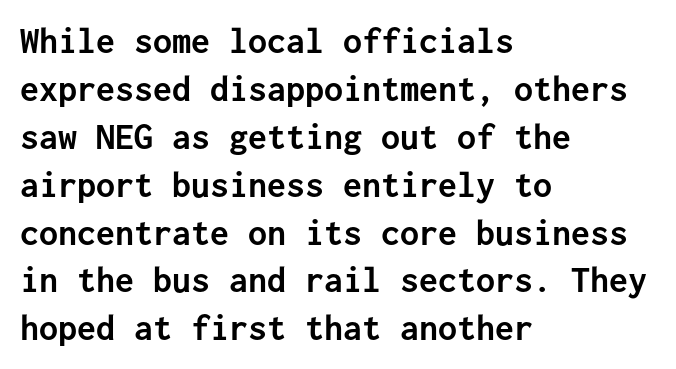
{"serif": "no", "italic": "no", "bold": "yes", "weight": "semibold", "width": "normal", "stroke_contrast": "low", "x_height": "medium", "monospaced": "yes", "underline": "no", "align": "left", "line_spacing": "normal", "line_spacing_ratio": 1.26, "letter_spacing": "normal", "letter_spacing_em": 0.0, "glyph_px": 38}
